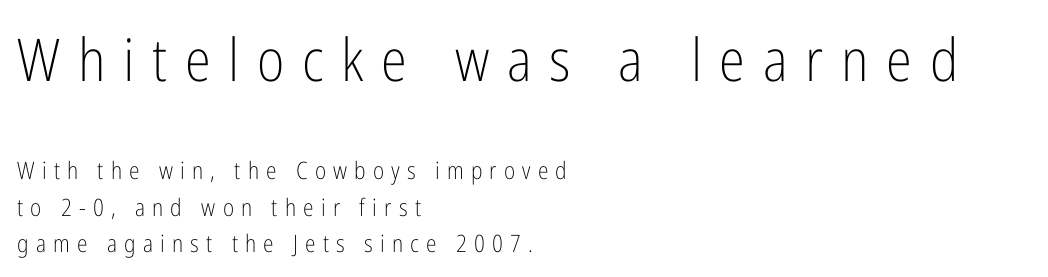
{"serif": "no", "italic": "no", "bold": "no", "weight": "light", "width": "condensed", "stroke_contrast": "low", "x_height": "medium", "monospaced": "no", "underline": "no", "align": "left", "line_spacing": "normal", "line_spacing_ratio": 1.51, "letter_spacing": "wide", "letter_spacing_em": 0.3, "larger_block": "first", "size_ratio": 2.46, "glyph_px": 59}
